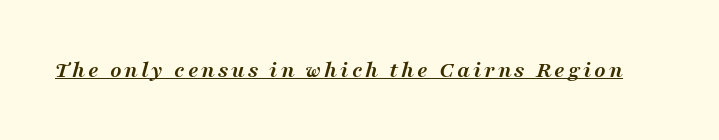
The image shows 24 px bold type, italic (leaning right); set underlined.
